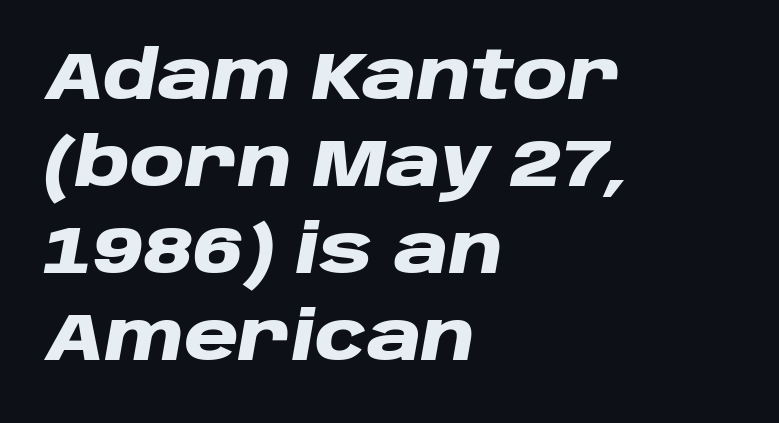
Q: Is the text bold? A: Yes.
Q: Is the text italic (slanted)? A: Yes, it leans right by about 10 degrees.
Q: Is the text underlined? A: No.
Q: How is the paragraph aligned? A: Left-aligned.
Q: Is the spacing between letters normal or unusually wide? A: Normal.
Q: Is the spacing between lines tight, normal or loose? A: Normal.
Q: Width (condensed, normal, or wide)? A: Wide.
Q: Stroke contrast? A: Low.
Q: x-height? A: Large.
Q: Monospaced? A: No.
